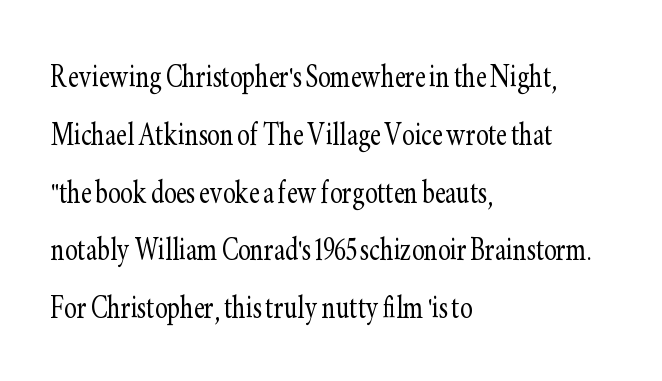
Tracking here is standard; glyphs follow each other at the usual distance. This is not heavy type; no bold has been used. Unlike a clean sans, this face finishes its strokes with serifs. How would I describe the line gaps? Plain and ordinary. The space beneath each line is pristine and unruled.
